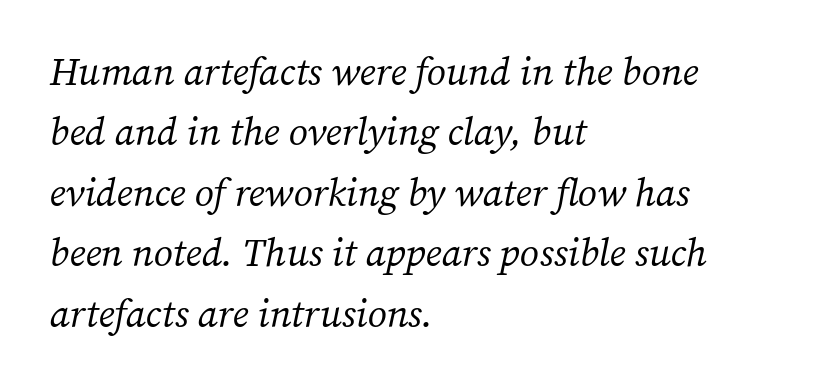
Think of a printed novel: that variable character pitch is what you see here. Short and long lines alike share a common starting point at left. Here the glyphs are tracked normally, forming tight word shapes. These lines were composed using italics.
